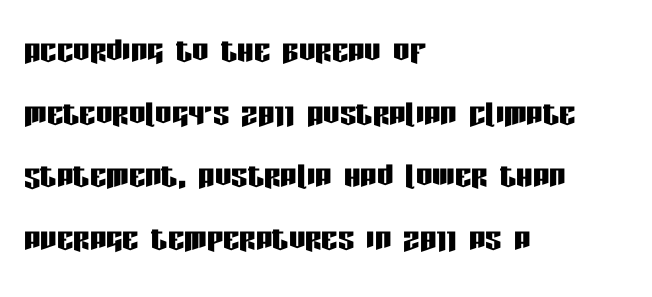
{"serif": "no", "italic": "no", "width": "condensed", "stroke_contrast": "low", "x_height": "large", "monospaced": "no", "underline": "no", "align": "left", "line_spacing": "normal", "line_spacing_ratio": 1.53, "letter_spacing": "normal", "letter_spacing_em": 0.0, "glyph_px": 41}
